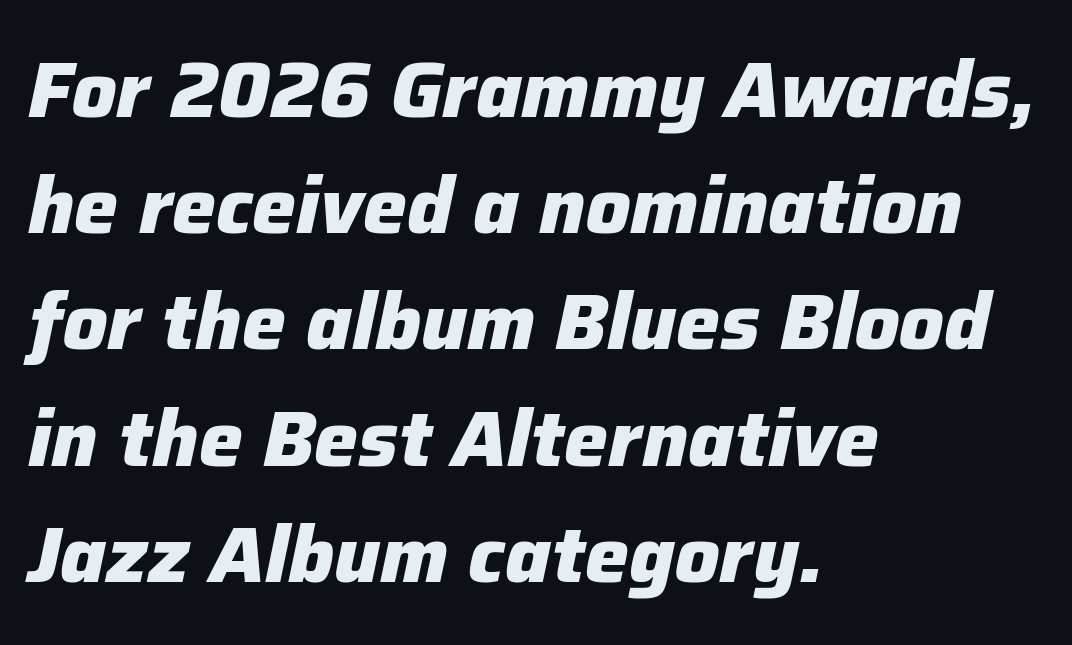
{"italic": "yes", "lean": "right", "slant_degrees": 12, "bold": "yes", "weight": "heavy", "width": "normal", "stroke_contrast": "low", "x_height": "medium", "monospaced": "no", "underline": "no", "align": "left", "line_spacing": "normal", "line_spacing_ratio": 1.49, "letter_spacing": "normal", "letter_spacing_em": 0.0, "glyph_px": 78}
